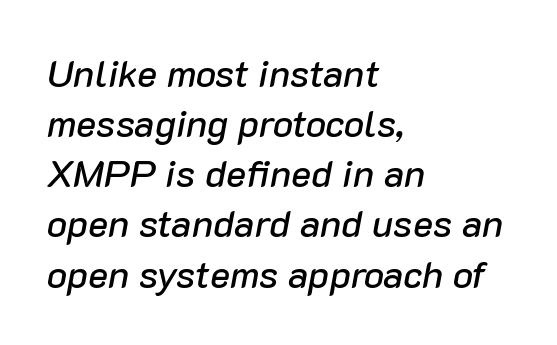
Designer's note — italics engaged. Compared with typical paragraphs, the rows here are spaced about the same. Varying glyph widths throughout — classic text-font behaviour. Each word holds together tightly as a unit, with standard inter-letter gaps.
